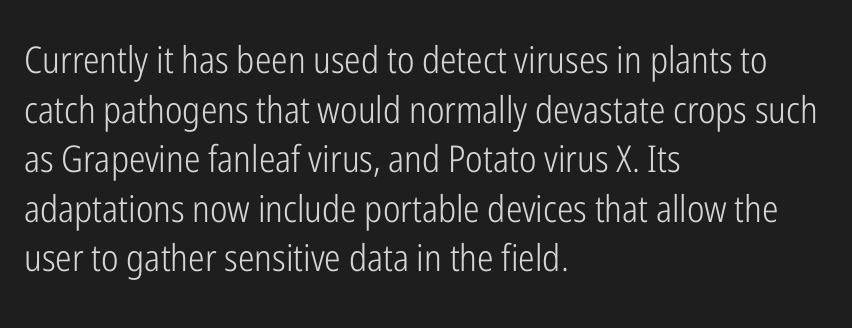
{"serif": "no", "italic": "no", "bold": "no", "weight": "light", "width": "condensed", "stroke_contrast": "low", "x_height": "medium", "monospaced": "no", "underline": "no", "align": "left", "line_spacing": "normal", "line_spacing_ratio": 1.34, "letter_spacing": "normal", "letter_spacing_em": 0.0, "glyph_px": 37}
